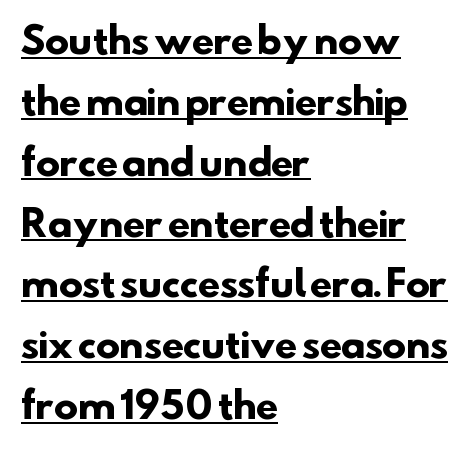
Q: Is the text bold? A: Yes.
Q: Is the typeface a serif or a sans-serif typeface? A: Sans-serif.
Q: Is the text underlined? A: Yes.
Q: How is the paragraph aligned? A: Left-aligned.
Q: Is the spacing between letters normal or unusually wide? A: Normal.
Q: Is the spacing between lines tight, normal or loose? A: Normal.
Q: Width (condensed, normal, or wide)? A: Normal.
Q: Stroke contrast? A: Low.
Q: x-height? A: Small.
Q: Monospaced? A: No.
